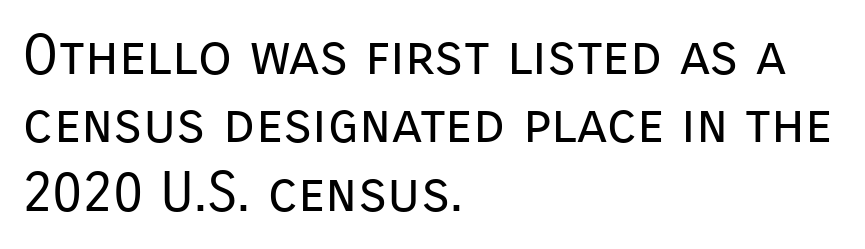
The image shows 56 px regular-weight sans-serif type, upright; set left-aligned, line spacing 1.22x, normal letter spacing, not underlined; low stroke contrast and a medium x-height.
